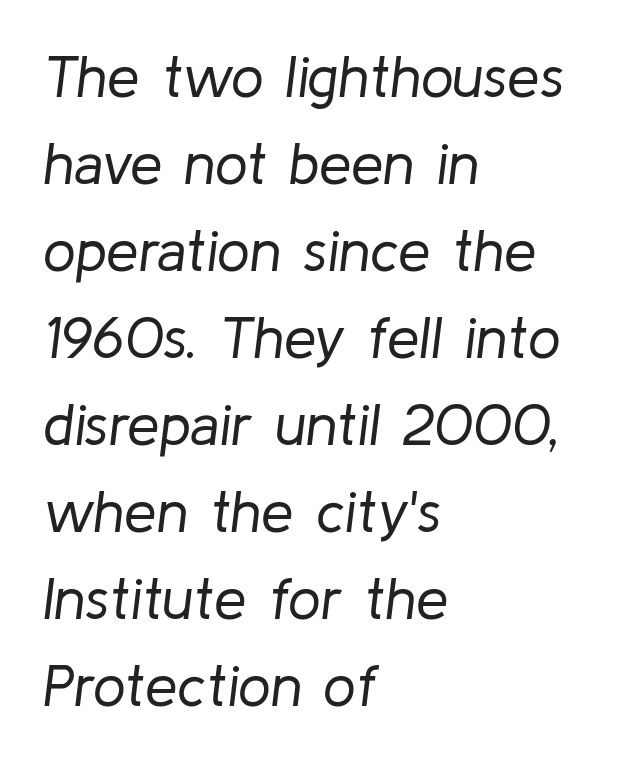
{"italic": "yes", "lean": "right", "slant_degrees": 8, "bold": "no", "weight": "regular", "width": "normal", "stroke_contrast": "low", "x_height": "medium", "monospaced": "no", "underline": "no", "align": "left", "line_spacing": "normal", "line_spacing_ratio": 1.5, "letter_spacing": "normal", "letter_spacing_em": 0.0, "glyph_px": 58}
